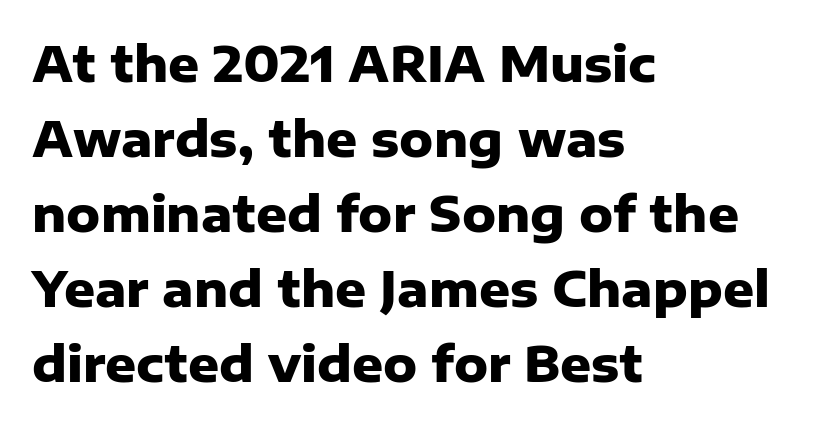
Students, note that the glyphs here touch the page at normal intervals. The baseline area is clear. Posture: straight, roman, zero tilt. Character widths vary here, with narrow letters taking less room than wide ones.
